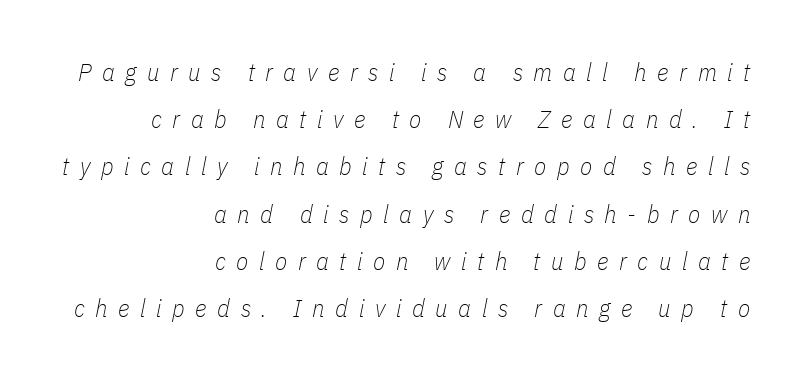
Q: Is the text bold? A: No.
Q: Is the text italic (slanted)? A: Yes, it leans right by about 11 degrees.
Q: Is the text underlined? A: No.
Q: How is the paragraph aligned? A: Right-aligned.
Q: Is the spacing between letters normal or unusually wide? A: Unusually wide.
